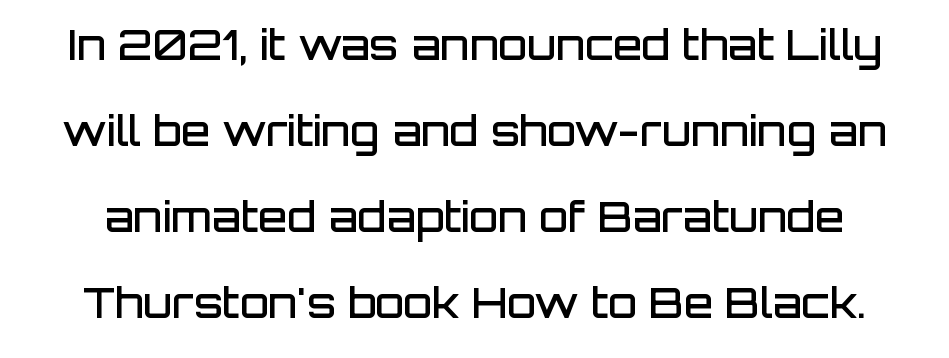
Does the leading feel generous? Absolutely, it's lavish. The glyphs are unaccompanied by any horizontal stroke below them. Compared with an ordinary text face, these strokes are moderately heavier — a semibold. The letters stand upright; this is a roman face. The face used here is proportionally spaced, like ordinary book or web type. The rendering keeps characters at their native spacing.
